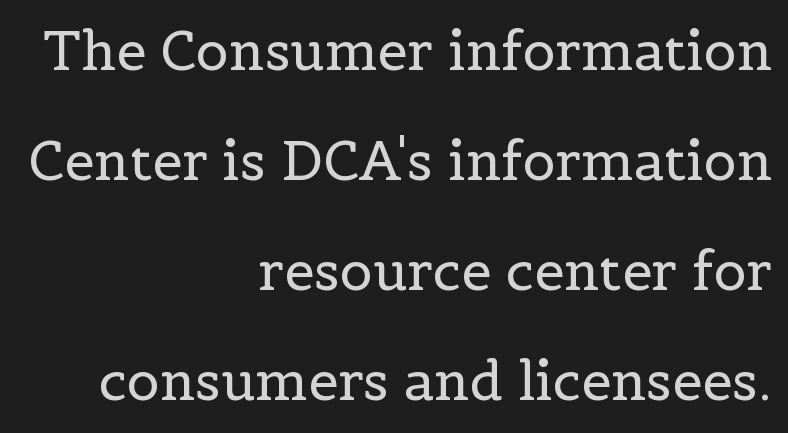
The area under the type is left untouched. The passage is arranged like a letterhead date or caption credit — flush right. Ink coverage per letter is moderate at most. Notice the wide empty band between every row — that's loose leading. Tracking value appears to be zero — textbook default spacing.
